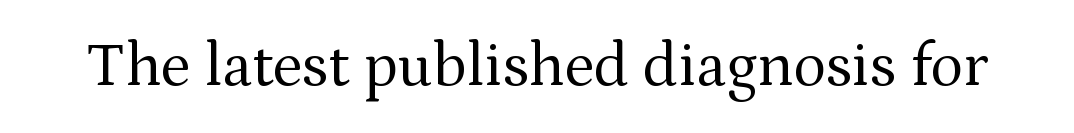
{"serif": "yes", "italic": "no", "bold": "no", "weight": "regular", "width": "normal", "stroke_contrast": "medium", "x_height": "medium", "monospaced": "no", "underline": "no", "letter_spacing": "normal", "letter_spacing_em": 0.0, "glyph_px": 62}
